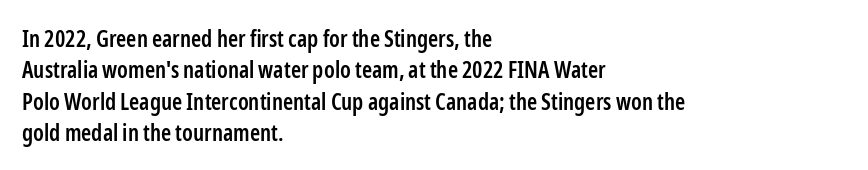
Type without underlining. Compared with an ordinary text face, these strokes are moderately heavier — a semibold. A typesetter would call this zero additional tracking. The vertical gap from one line to the next is medium.
